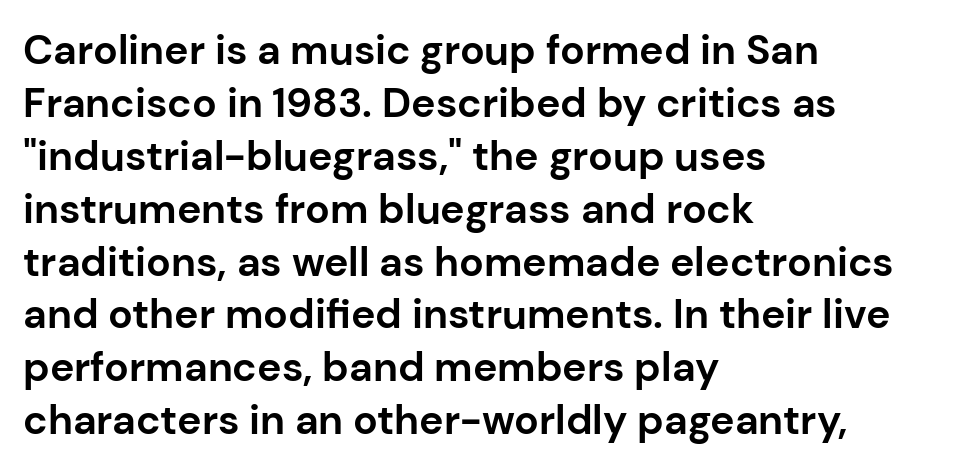
{"serif": "no", "italic": "no", "bold": "yes", "weight": "bold", "width": "normal", "stroke_contrast": "low", "x_height": "medium", "monospaced": "no", "underline": "no", "align": "left", "line_spacing": "normal", "line_spacing_ratio": 1.29, "letter_spacing": "normal", "letter_spacing_em": 0.0, "glyph_px": 41}
